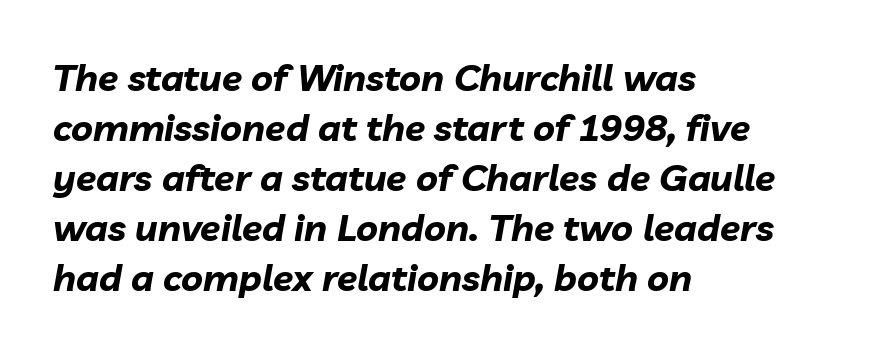
The image shows 37 px bold type, italic (leaning right); set left-aligned, normal line spacing (1.35x), normal letter spacing, not underlined; low stroke contrast and a medium x-height.
